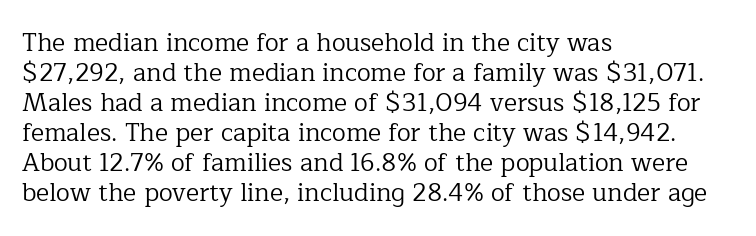
Stem width sits at or under what a default text font uses. Rendered with straight, roman letterforms. In CSS terms this would be text-align: left. Is the letter spacing exaggerated? No — it looks like the ordinary default.
